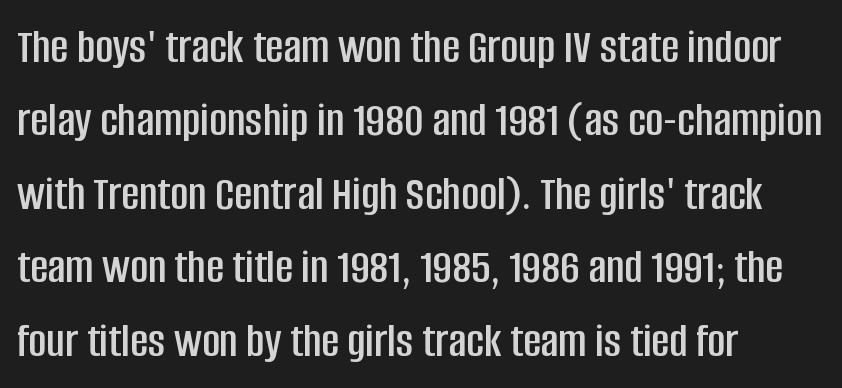
Each letter keeps its own natural width here, so spacing adapts to shape. Check the space under the baseline: it is left empty. The passage is arranged the way most books set body copy — flush left. In terms of leading, this rendering sits right in the middle. Nothing unusual about the tracking: characters are spaced as the font intends.
